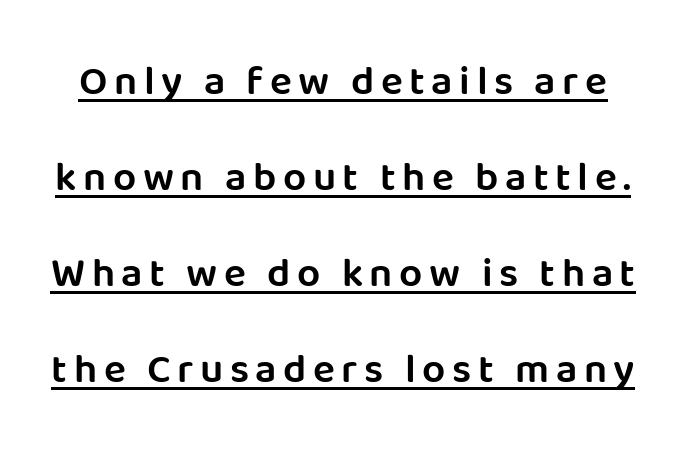
{"serif": "no", "italic": "no", "bold": "semi", "weight": "semibold", "width": "normal", "stroke_contrast": "low", "x_height": "large", "monospaced": "no", "underline": "yes", "line_spacing": "loose", "line_spacing_ratio": 2.34, "glyph_px": 41}
